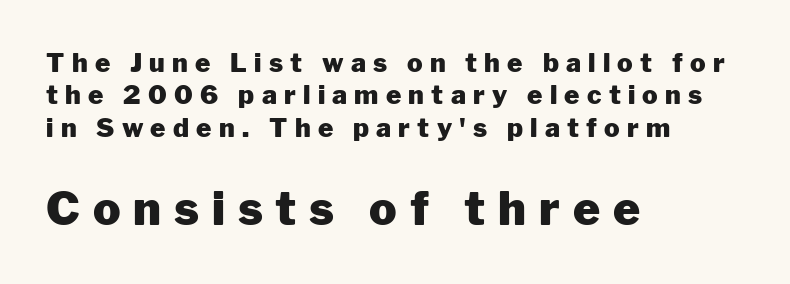
Typesetter's note: full bold, strokes at maximum text heaviness. Line starts are locked; line ends wander. Look at the glyph heights: the lower group is clearly the bigger setting. The text was rendered using a sans face with plain stroke endings. A clean baseline with only descenders dipping below it.
